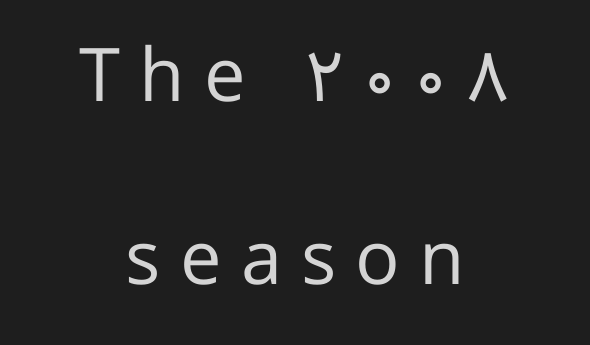
Q: Is the text bold? A: No.
Q: Is the text italic (slanted)? A: No, it is upright.
Q: Is the typeface a serif or a sans-serif typeface? A: Sans-serif.
Q: Is the text underlined? A: No.
Q: How is the paragraph aligned? A: Centered.
Q: Is the spacing between letters normal or unusually wide? A: Unusually wide.
Q: Is the spacing between lines tight, normal or loose? A: Loose.
Q: Width (condensed, normal, or wide)? A: Normal.
Q: Stroke contrast? A: Low.
Q: x-height? A: Medium.
Q: Monospaced? A: No.
